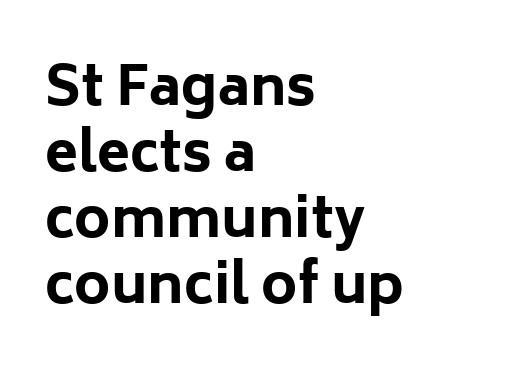
The image shows 54 px bold sans-serif type, upright; set left-aligned, line spacing 1.22x, normal letter spacing, not underlined; low stroke contrast and a medium x-height.
